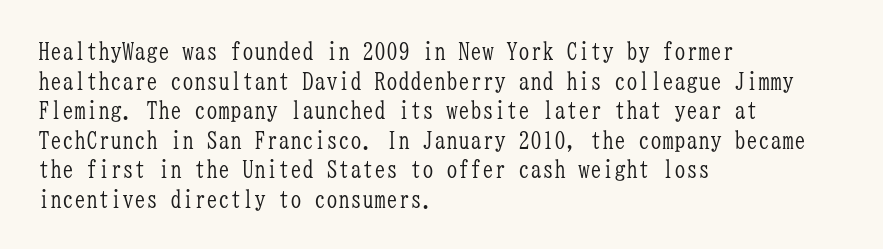
{"italic": "no", "bold": "no", "underline": "no", "align": "left", "line_spacing_ratio": 1.23, "letter_spacing": "normal", "letter_spacing_em": 0.0, "glyph_px": 24}
